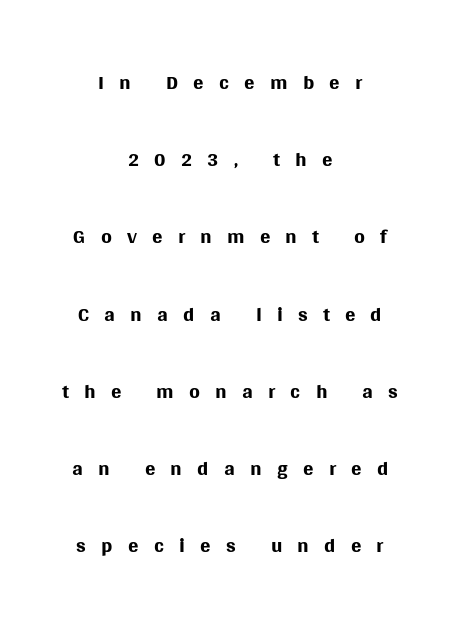
{"serif": "no", "italic": "no", "bold": "no", "weight": "regular", "width": "normal", "stroke_contrast": "medium", "x_height": "large", "monospaced": "no", "underline": "no", "align": "center", "line_spacing": "loose", "line_spacing_ratio": 2.49, "letter_spacing": "wide", "letter_spacing_em": 0.49, "glyph_px": 31}
